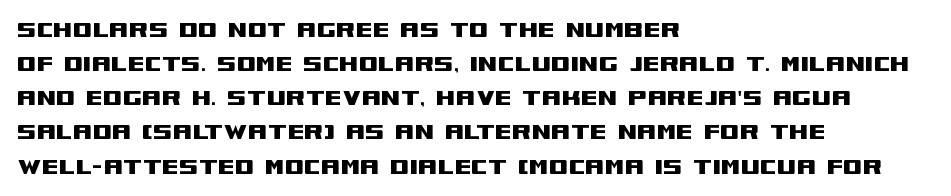
The image shows 28 px wide sans-serif type, upright; set left-aligned, line spacing 1.22x, normal letter spacing, not underlined; medium stroke contrast and a large x-height.
